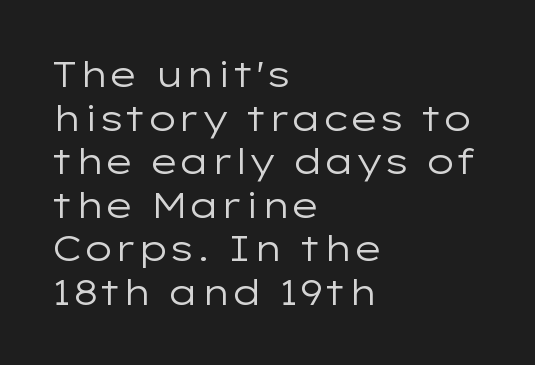
{"serif": "no", "italic": "no", "bold": "no", "weight": "regular", "width": "wide", "stroke_contrast": "low", "x_height": "medium", "monospaced": "no", "underline": "no", "align": "left", "line_spacing_ratio": 1.21, "letter_spacing": "normal", "letter_spacing_em": 0.0, "glyph_px": 36}
